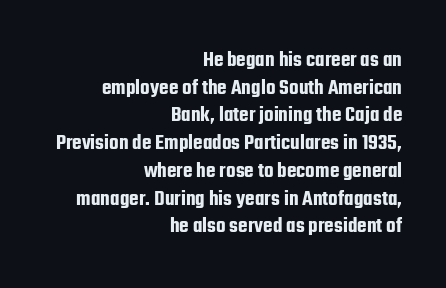
Q: Is the text italic (slanted)? A: No, it is upright.
Q: Is the text underlined? A: No.
Q: How is the paragraph aligned? A: Right-aligned.
Q: Is the spacing between letters normal or unusually wide? A: Normal.
Q: Is the spacing between lines tight, normal or loose? A: Normal.
